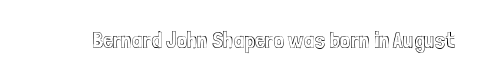
Q: Is the text italic (slanted)? A: No, it is upright.
Q: Is the text underlined? A: No.
Q: Is the spacing between letters normal or unusually wide? A: Normal.
